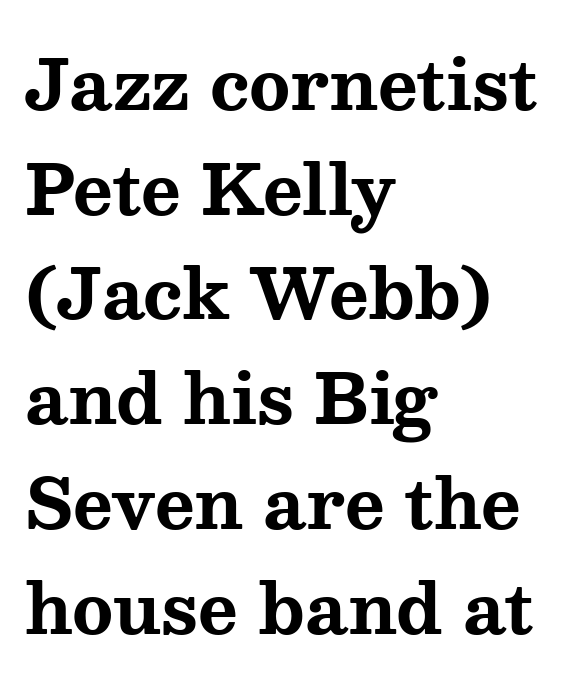
Q: Is the text bold? A: Yes.
Q: Is the text italic (slanted)? A: No, it is upright.
Q: Is the typeface a serif or a sans-serif typeface? A: Serif.
Q: Is the text underlined? A: No.
Q: How is the paragraph aligned? A: Left-aligned.
Q: Is the spacing between letters normal or unusually wide? A: Normal.
Q: Is the spacing between lines tight, normal or loose? A: Normal.
Q: Width (condensed, normal, or wide)? A: Wide.
Q: Stroke contrast? A: Medium.
Q: x-height? A: Medium.
Q: Monospaced? A: No.
